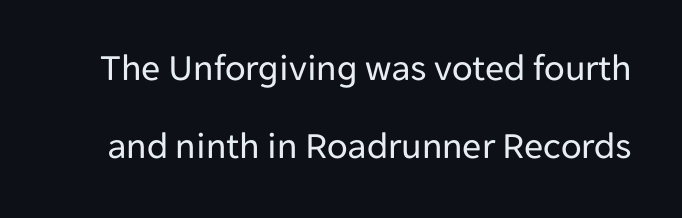
Examine the stroke ends and you'll find no serifs. The letters look calm and open, with moderate or lighter stems. Characters remain perfectly vertical along every line. Note the varied advance widths — an 'i' is clearly narrower than an 'm'.
